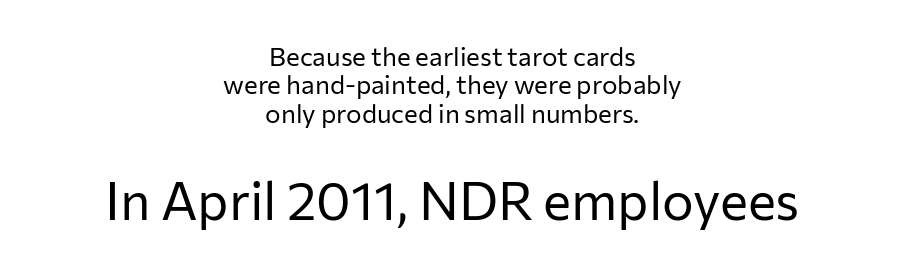
The image shows 53 px regular-weight sans-serif type, upright; set centered, tight line spacing (1.09x), normal letter spacing, not underlined; the second (bottom) block is 2.04x larger; low stroke contrast and a medium x-height.
